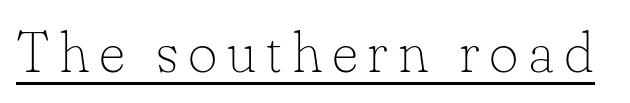
Q: Is the text bold? A: No.
Q: Is the text italic (slanted)? A: No, it is upright.
Q: Is the typeface a serif or a sans-serif typeface? A: Serif.
Q: Is the text underlined? A: Yes.
Q: Width (condensed, normal, or wide)? A: Normal.
Q: Stroke contrast? A: Low.
Q: x-height? A: Small.
Q: Monospaced? A: No.
